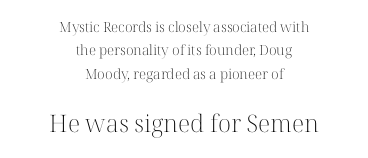
Q: Is the text bold? A: No.
Q: Is the text italic (slanted)? A: No, it is upright.
Q: Is the text underlined? A: No.
Q: How is the paragraph aligned? A: Centered.
Q: Is the spacing between letters normal or unusually wide? A: Normal.
Q: Is the spacing between lines tight, normal or loose? A: Normal.
Q: Which block of text is set in a larger size, the first (top) or the second (bottom)? A: The second (bottom) one.
